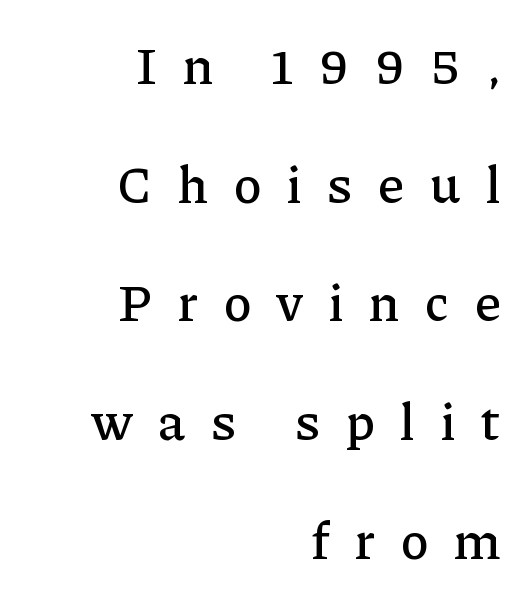
A typesetter would label this face a serif. This rendering uses right alignment, leaving the left contour irregular. Rule under the text: the space is simply empty. Proportional: the letters do not fall into vertical columns. This is the regular roman posture of the typeface.
